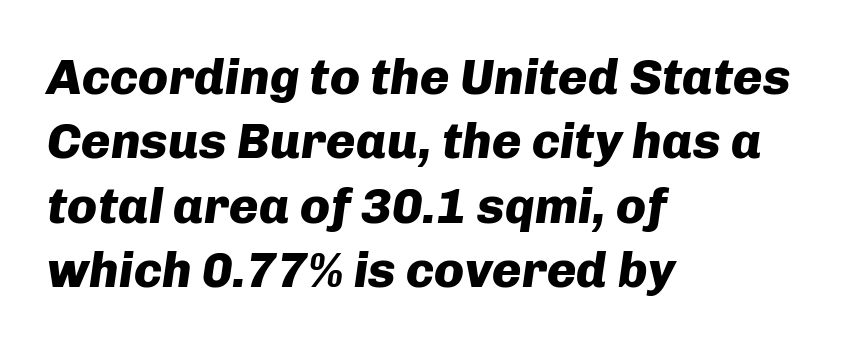
Q: Is the text bold? A: Yes.
Q: Is the text italic (slanted)? A: Yes, it leans right by about 8 degrees.
Q: Is the text underlined? A: No.
Q: How is the paragraph aligned? A: Left-aligned.
Q: Is the spacing between letters normal or unusually wide? A: Normal.
Q: Is the spacing between lines tight, normal or loose? A: Normal.
Q: Width (condensed, normal, or wide)? A: Normal.
Q: Stroke contrast? A: Low.
Q: x-height? A: Medium.
Q: Monospaced? A: No.
